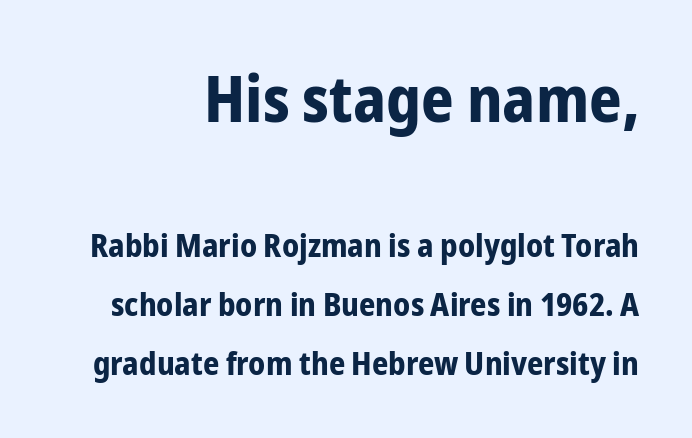
The image shows 64 px bold, condensed sans-serif type, upright; set line spacing 1.84x, normal letter spacing, not underlined; the first (top) block is 2.0x larger; low stroke contrast and a medium x-height.
